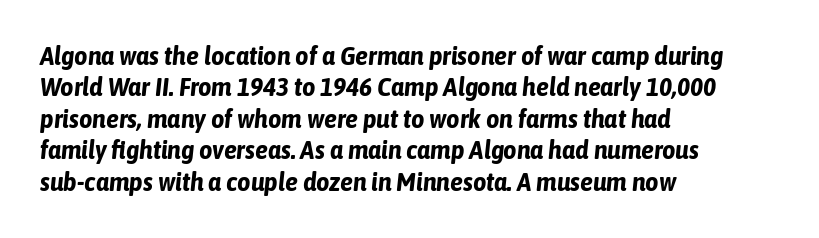
As a designer I'd log this as weight 700, bold. Quick note: underline off. The typography opts for an oblique posture over an upright one. Compared with typical body copy, the letter spacing here is the same.
